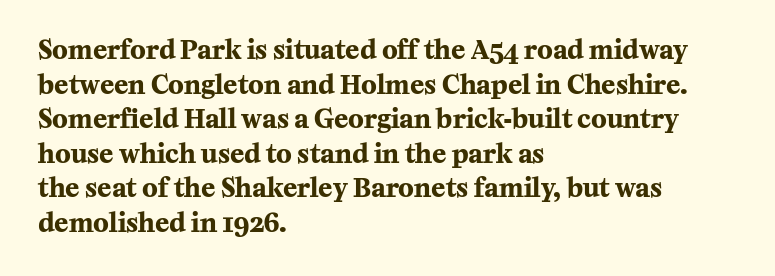
Q: Is the text bold? A: Yes.
Q: Is the text italic (slanted)? A: No, it is upright.
Q: Is the text underlined? A: No.
Q: How is the paragraph aligned? A: Left-aligned.
Q: Is the spacing between letters normal or unusually wide? A: Normal.
Q: Is the spacing between lines tight, normal or loose? A: Normal.
